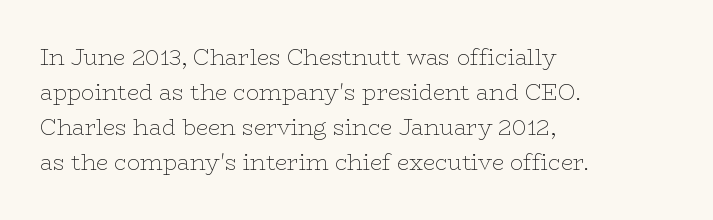
The image shows 22 px text type, upright; set left-aligned, normal line spacing (1.59x), normal letter spacing, not underlined.
